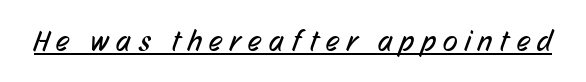
Each letter keeps its own natural width here, so spacing adapts to shape. Observe the wide spacing: letters keep a clear distance from each other. Note: no serifs on the glyphs. Letters have the restrained weight of plain body copy at most.
